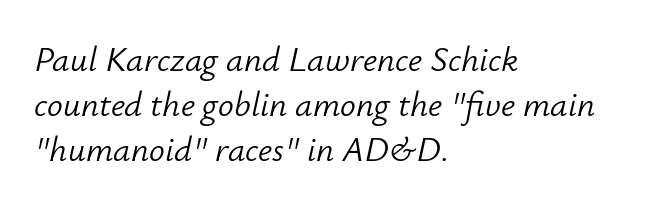
{"italic": "yes", "lean": "right", "slant_degrees": 12, "bold": "no", "weight": "light", "width": "normal", "stroke_contrast": "low", "x_height": "small", "monospaced": "no", "underline": "no", "align": "left", "line_spacing": "normal", "line_spacing_ratio": 1.28, "letter_spacing": "normal", "letter_spacing_em": 0.0, "glyph_px": 35}
